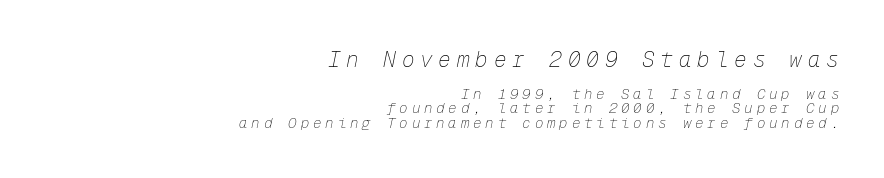
The image shows 21 px text type, italic (leaning right); set right-aligned, tight line spacing (1.04x), unusually wide letter spacing (+0.28 em), not underlined; the first (top) block is 1.5x larger.
